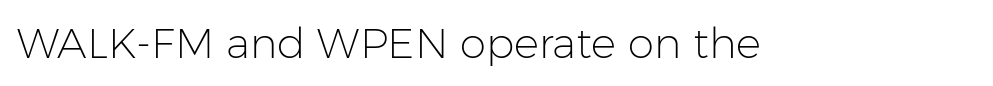
Descender tails drop into unmarked territory. The typeface chosen for these lines omits serifs. This is not heavy type; no bold has been used. Observe the ordinary spacing: letters are neighbours, not strangers. Tall strokes in this sample are plumb rather than angled.
